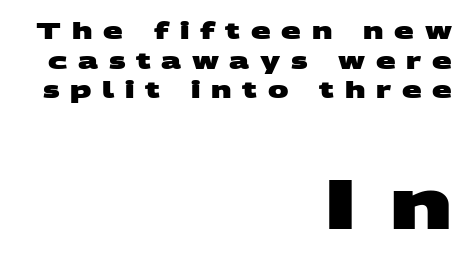
Leftover space on each line is placed entirely before the opening word. Descenders hang freely into open space. You can tell from the bare stems that sans-serif type was used. The type is letterspaced generously, with wide tracking.
